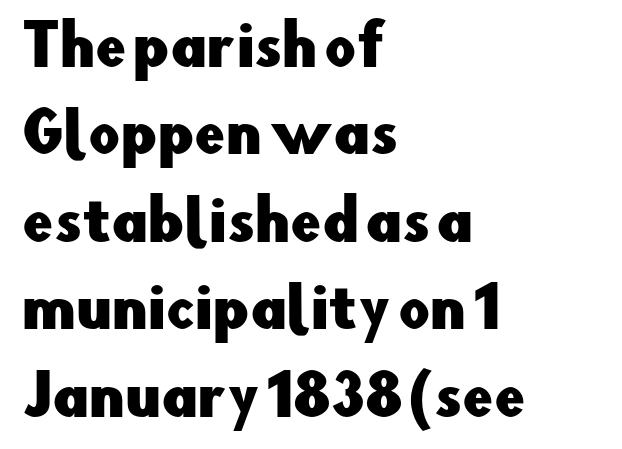
{"serif": "no", "italic": "no", "width": "normal", "stroke_contrast": "low", "x_height": "small", "monospaced": "no", "underline": "no", "align": "left", "line_spacing": "normal", "line_spacing_ratio": 1.59, "letter_spacing": "normal", "letter_spacing_em": 0.0, "glyph_px": 55}
